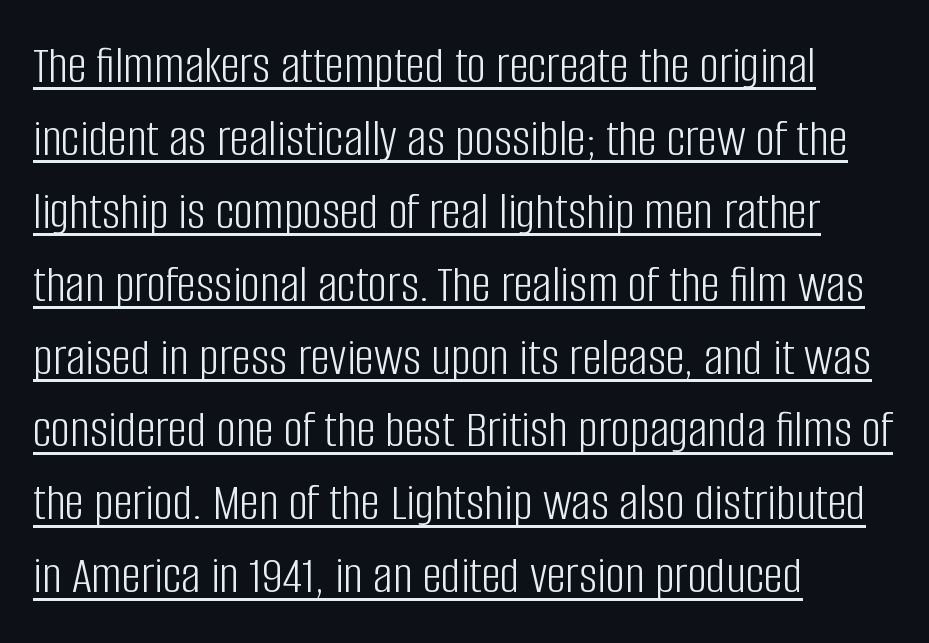
The image shows 54 px light, condensed sans-serif type, upright; set left-aligned, normal line spacing (1.35x), normal letter spacing, underlined; low stroke contrast and a large x-height.
